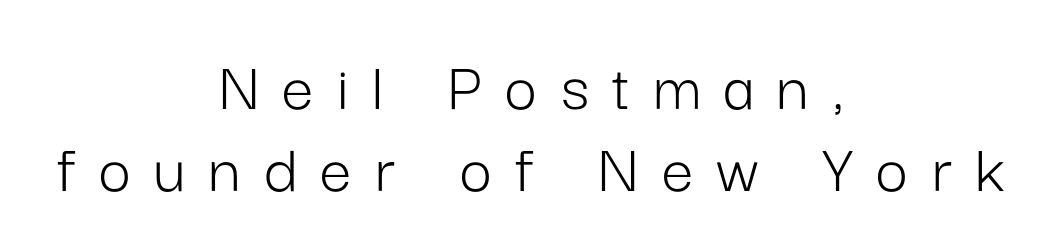
Spacing verdict: proportional, widths tailored to each character. Caption: face not bold, strokes unweighted. In terms of letterform style, serifs are entirely absent. Loose tracking; the words dissolve into strings of separated letters. A centered setting, common on invitations and titles, is used for this passage.
